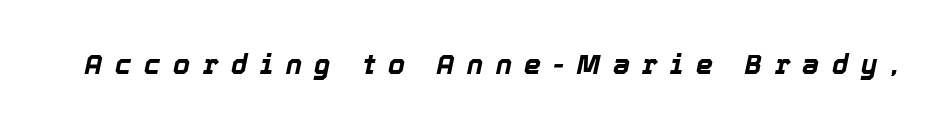
Q: Is the text bold? A: Yes.
Q: Is the text italic (slanted)? A: Yes, it leans right by about 12 degrees.
Q: Is the text underlined? A: No.
Q: Is the spacing between letters normal or unusually wide? A: Unusually wide.
